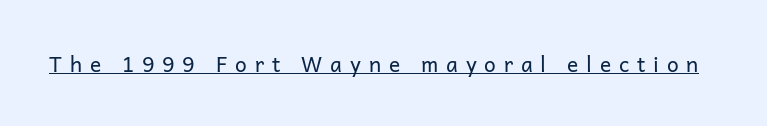
Weight: not bold — regular or lighter. The passage shown has open, widely tracked lettering throughout. A continuous stroke trails under the words, as in a hyperlink. Does the lettering tilt? It doesn't — this is upright.
